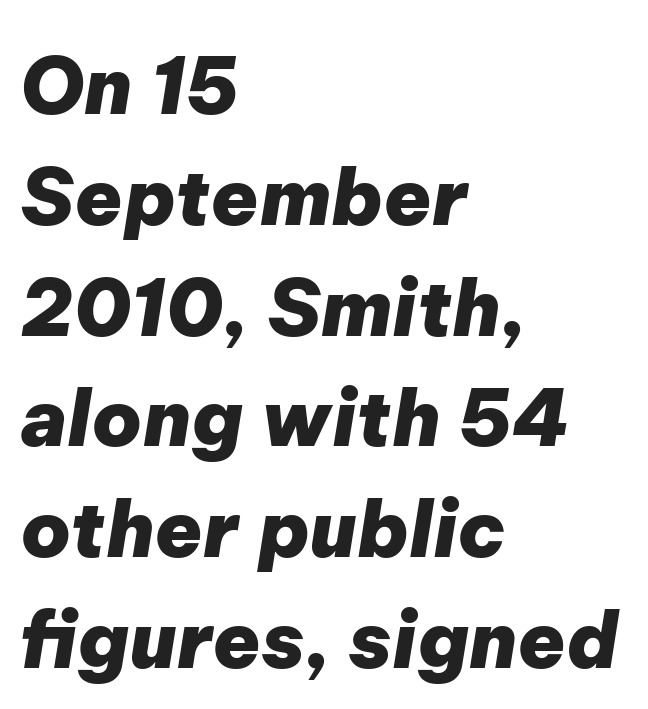
The image shows 78 px heavy type, italic (leaning right); set left-aligned, normal line spacing (1.42x), normal letter spacing, not underlined; low stroke contrast and a medium x-height.
